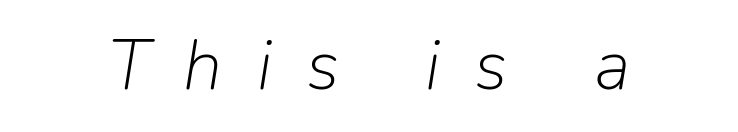
{"italic": "yes", "lean": "right", "slant_degrees": 9, "bold": "no", "weight": "light", "width": "normal", "stroke_contrast": "low", "x_height": "medium", "monospaced": "no", "underline": "no", "align": "center", "letter_spacing": "wide", "letter_spacing_em": 0.48, "glyph_px": 71}
